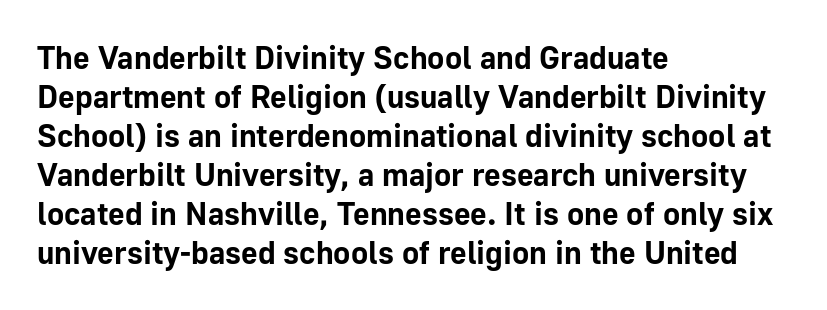
The image shows 32 px bold sans-serif type, upright; set left-aligned, line spacing 1.22x, normal letter spacing, not underlined; low stroke contrast and a medium x-height.
